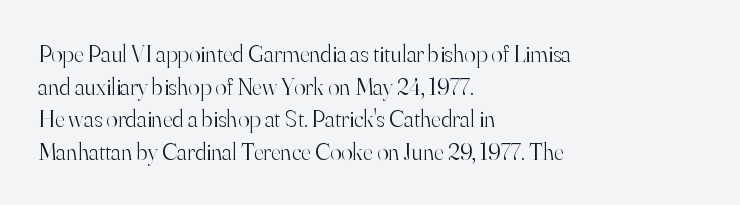
Q: Is the text bold? A: No.
Q: Is the text italic (slanted)? A: No, it is upright.
Q: Is the text underlined? A: No.
Q: How is the paragraph aligned? A: Left-aligned.
Q: Is the spacing between letters normal or unusually wide? A: Normal.
Q: Is the spacing between lines tight, normal or loose? A: Normal.
